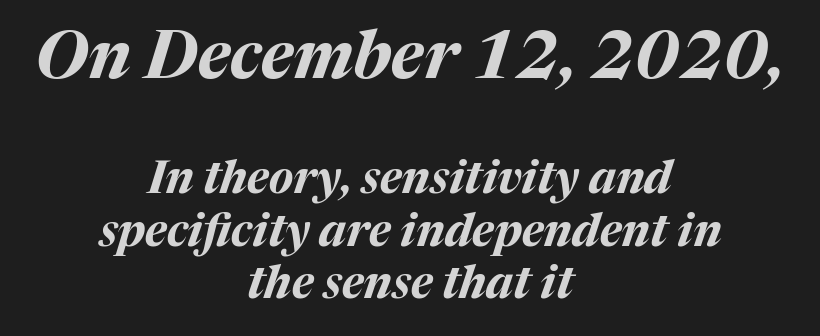
The typesetting leans heavy: a genuine bold. These lines stack symmetrically, like a column narrowing and widening about its center. In terms of letterspacing, this is plain default setting. Spacing verdict: proportional, widths tailored to each character. Block one is the big one; block two sits smaller underneath.
